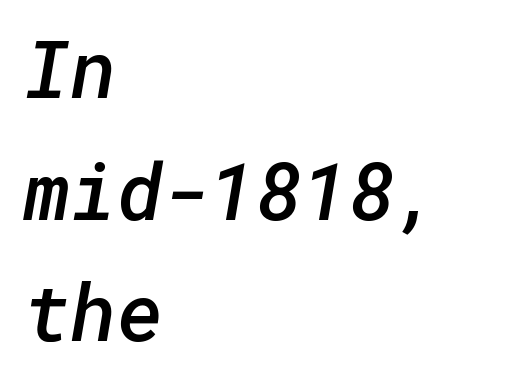
The image shows 79 px semibold sans-serif type; set left-aligned, normal line spacing (1.54x), normal letter spacing, not underlined; low stroke contrast and a medium x-height.
